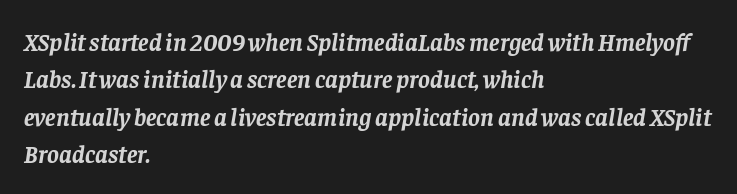
The text block is weighted toward the left margin, trailing off unevenly rightward. Regular leading. No extra tracking has been applied to these lines. Emphasis by weight is at full strength: bold.
